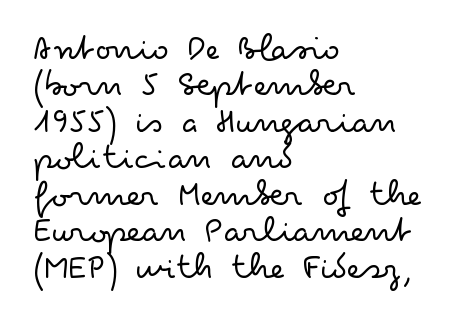
The text was rendered using a sans face with plain stroke endings. The tracking reads as untouched default to a designer's eye. Glance below the letters and you will spot only blank space. Each line starts at the same left margin while the right side varies. Think of a printed novel: that variable character pitch is what you see here.
